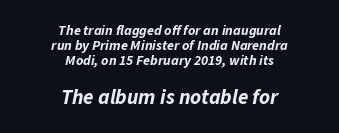
The image shows 21 px bold type, italic (leaning right); set centered, tight line spacing (1.07x), normal letter spacing, not underlined; the second (bottom) block is 1.5x larger.
